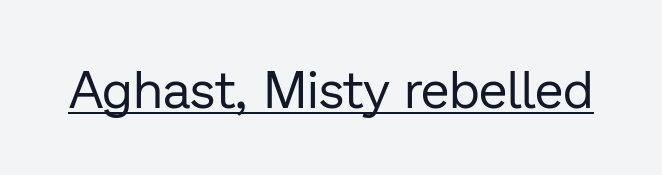
Is this a fixed-width face? No — the glyphs have proportional, varying widths. Nothing heavy about these letters — not bold at all. Every character sits straight up, as roman type does. Font category for this specimen: sans-serif. The rendering uses the underline text-decoration. Is the letter spacing exaggerated? No — it looks like the ordinary default.
